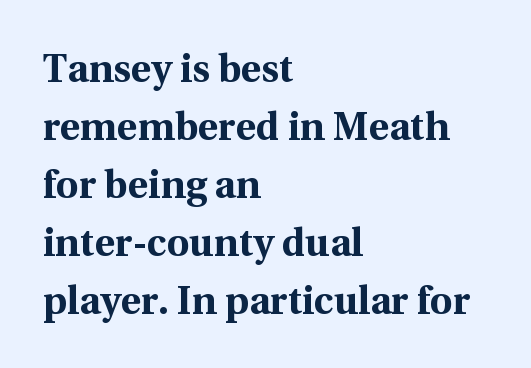
The image shows 39 px bold serif type, upright; set left-aligned, normal line spacing (1.49x), normal letter spacing, not underlined; a medium x-height.
